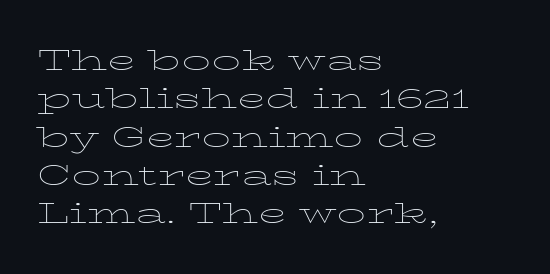
{"serif": "yes", "italic": "no", "bold": "no", "weight": "thin", "width": "wide", "stroke_contrast": "low", "x_height": "medium", "monospaced": "no", "underline": "no", "align": "left", "line_spacing": "normal", "line_spacing_ratio": 1.32, "letter_spacing": "normal", "letter_spacing_em": 0.0, "glyph_px": 29}
